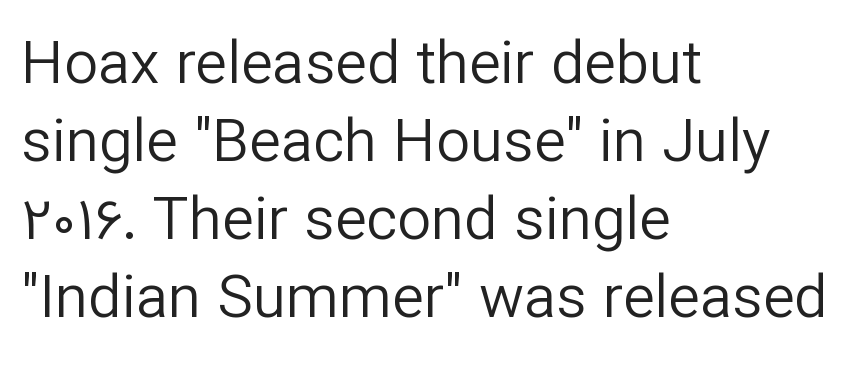
{"serif": "no", "italic": "no", "bold": "no", "weight": "regular", "width": "normal", "stroke_contrast": "low", "x_height": "medium", "monospaced": "no", "underline": "no", "align": "left", "line_spacing": "normal", "line_spacing_ratio": 1.3, "letter_spacing": "normal", "letter_spacing_em": 0.0, "glyph_px": 60}
